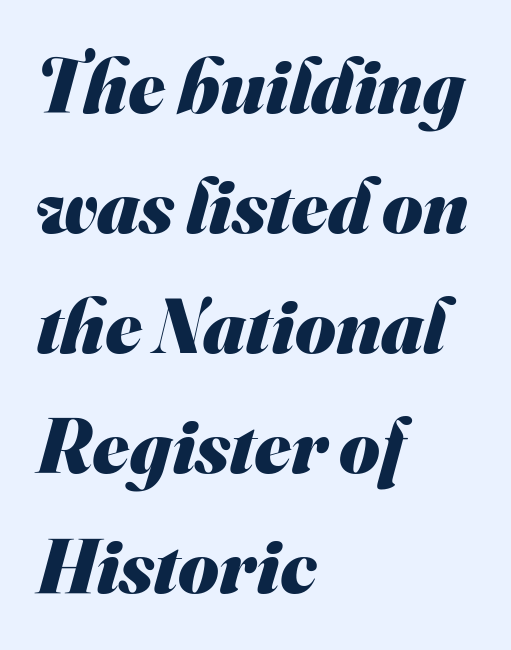
The image shows 78 px heavy sans-serif type; set left-aligned, normal line spacing (1.54x), normal letter spacing, not underlined; medium stroke contrast and a small x-height.
